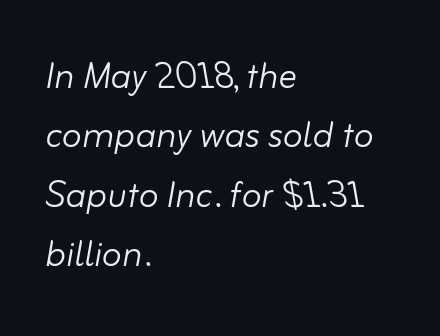
This is not heavy type; no bold has been used. Every character sits at an angle, as italics do. Bare-footed words on every line. Here the designer chose a conventional face with non-uniform glyph widths. These lines stack with their left ends in a neat column.
